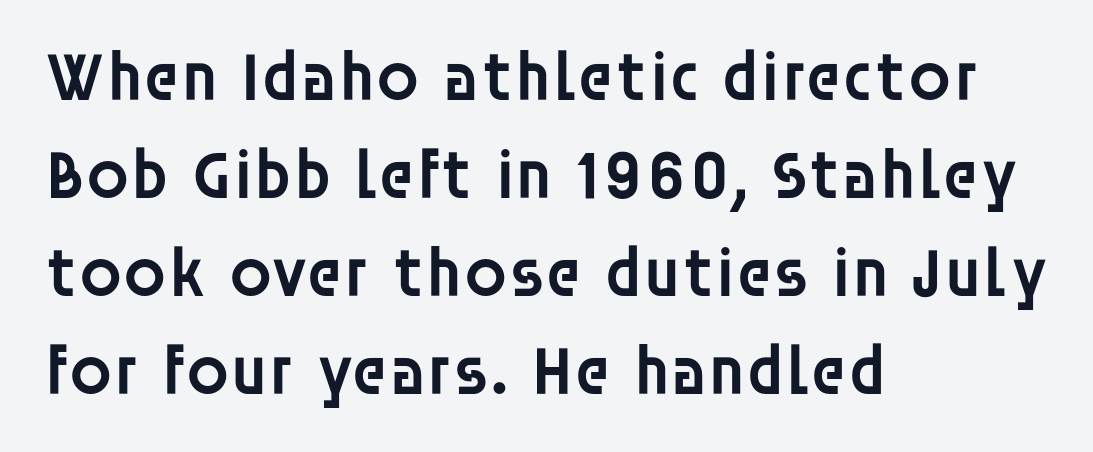
The image shows 70 px semibold sans-serif type, upright; set left-aligned, normal line spacing (1.4x), normal letter spacing, not underlined; low stroke contrast and a large x-height.
